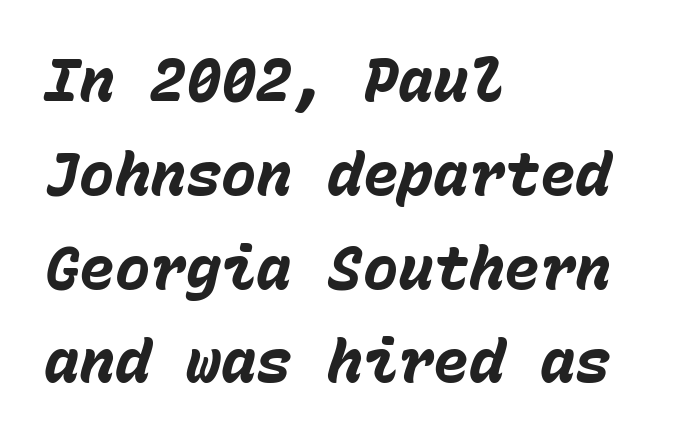
Would a proofreader flag this as italicized? Yes. The rendering uses a moderate line-height, typical for paragraphs. The gaps between neighbouring characters are ordinary and unremarkable. Look at the stroke-to-counter ratio: heavy, a bold. The strip under each line holds only bare page.
